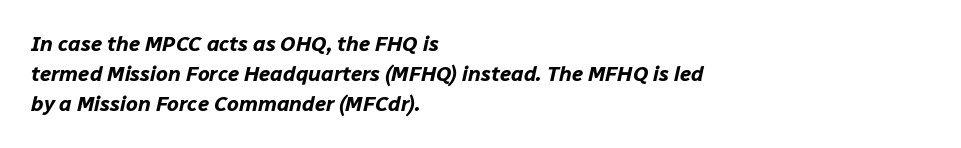
{"italic": "yes", "lean": "right", "slant_degrees": 12, "bold": "yes", "underline": "no", "align": "left", "line_spacing": "normal", "line_spacing_ratio": 1.42, "letter_spacing": "normal", "letter_spacing_em": 0.0, "glyph_px": 21}
